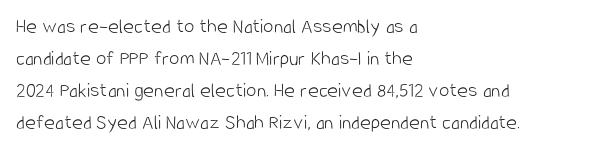
Is the block centered? No — it sits flush against the left margin. Honestly, the row spacing looks completely unremarkable. Check under the words: just untouched page. Ascenders rise straight up at ninety degrees. Nobody touched the tracking dial on this one.
